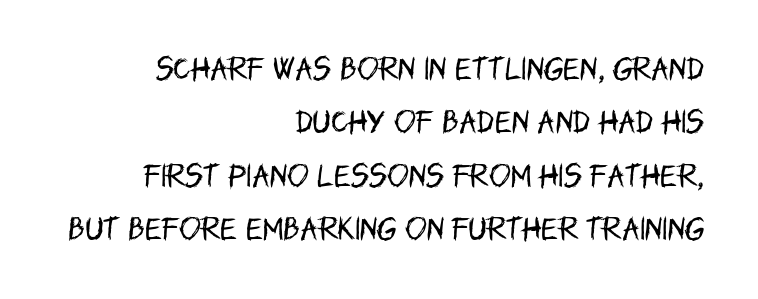
{"italic": "no", "bold": "no", "underline": "no", "align": "right", "line_spacing": "loose", "line_spacing_ratio": 2.05, "letter_spacing": "normal", "letter_spacing_em": 0.0, "glyph_px": 26}
